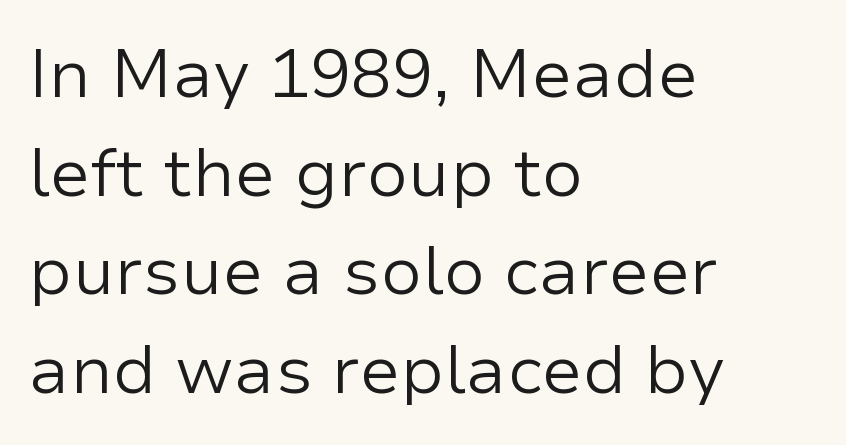
The image shows 68 px regular-weight sans-serif type, upright; set left-aligned, normal line spacing (1.45x), normal letter spacing, not underlined; low stroke contrast and a medium x-height.
